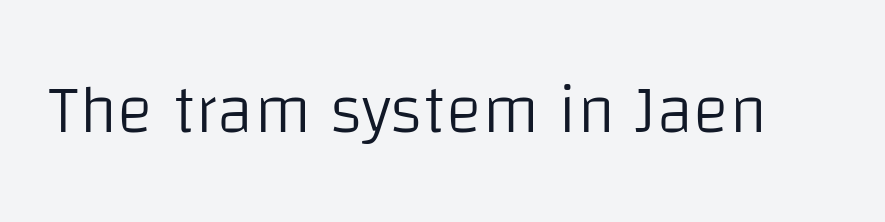
Letters have the restrained weight of plain body copy at most. Every character sits straight up, as roman type does. Each word holds together tightly as a unit, with standard inter-letter gaps. A typesetter would call this proportional, since set widths differ per character. Grotesque or geometric, the face here clearly has no serifs. The zone under the glyphs is completely vacant.
